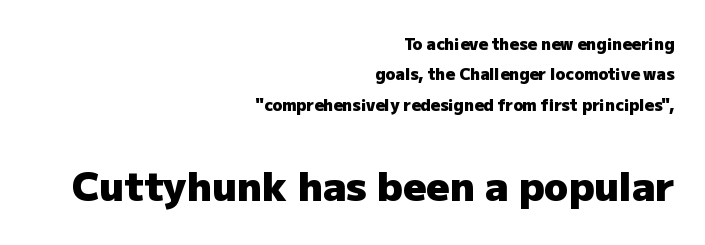
{"serif": "no", "italic": "no", "bold": "yes", "weight": "heavy", "width": "normal", "stroke_contrast": "low", "x_height": "medium", "monospaced": "no", "underline": "no", "align": "right", "line_spacing": "loose", "line_spacing_ratio": 1.9, "letter_spacing": "normal", "letter_spacing_em": 0.0, "larger_block": "second", "size_ratio": 2.5, "glyph_px": 40}
